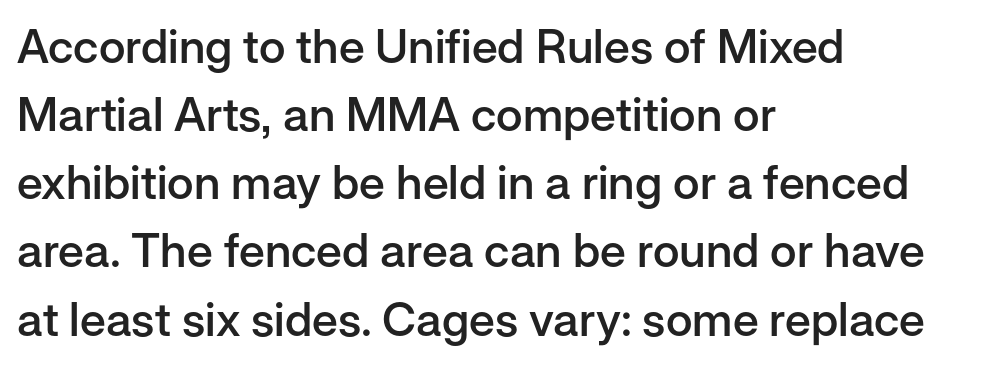
{"serif": "no", "italic": "no", "bold": "semi", "weight": "semibold", "width": "normal", "stroke_contrast": "low", "x_height": "medium", "monospaced": "no", "underline": "no", "align": "left", "line_spacing": "normal", "line_spacing_ratio": 1.45, "letter_spacing": "normal", "letter_spacing_em": 0.0, "glyph_px": 47}
